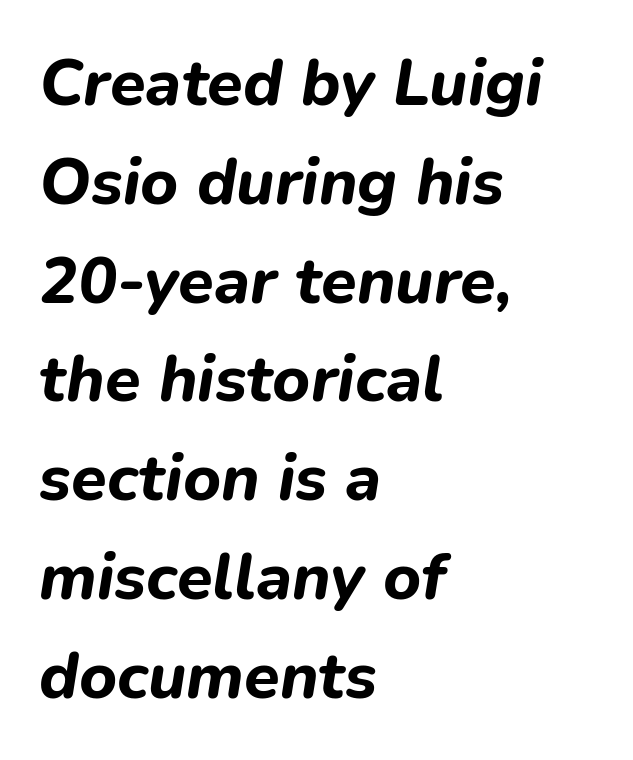
{"italic": "yes", "lean": "right", "slant_degrees": 9, "bold": "yes", "weight": "bold", "width": "normal", "stroke_contrast": "low", "x_height": "medium", "monospaced": "no", "underline": "no", "align": "left", "line_spacing": "normal", "line_spacing_ratio": 1.52, "letter_spacing": "normal", "letter_spacing_em": 0.0, "glyph_px": 65}
